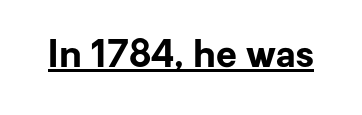
Q: Is the text bold? A: Yes.
Q: Is the text italic (slanted)? A: No, it is upright.
Q: Is the typeface a serif or a sans-serif typeface? A: Sans-serif.
Q: Is the text underlined? A: Yes.
Q: Is the spacing between letters normal or unusually wide? A: Normal.
Q: Width (condensed, normal, or wide)? A: Normal.
Q: Stroke contrast? A: Low.
Q: x-height? A: Medium.
Q: Monospaced? A: No.
